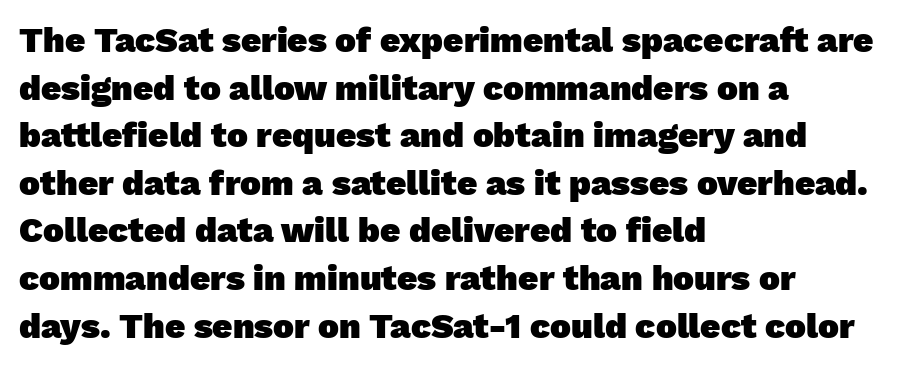
The image shows 35 px heavy sans-serif type; set left-aligned, normal line spacing (1.36x), normal letter spacing, not underlined; low stroke contrast and a medium x-height.
